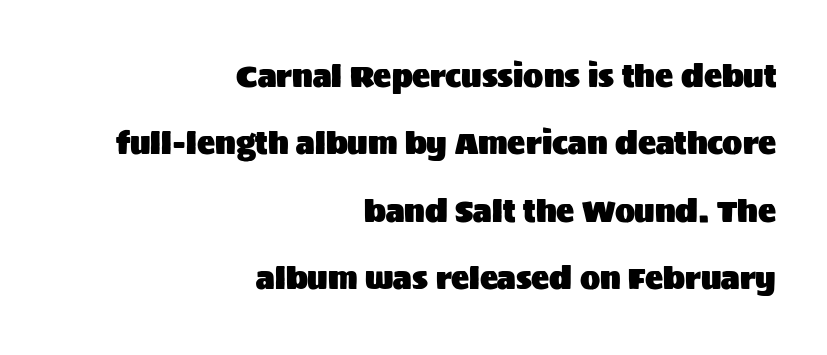
The image shows 30 px sans-serif type, upright; set right-aligned, loose line spacing (2.25x), normal letter spacing, not underlined; medium stroke contrast and a large x-height.
